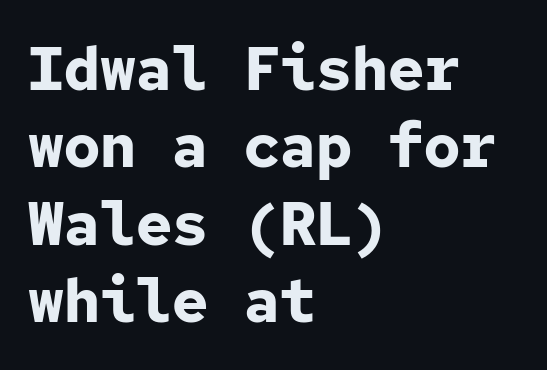
{"serif": "no", "italic": "no", "bold": "yes", "weight": "bold", "width": "normal", "stroke_contrast": "low", "x_height": "medium", "monospaced": "yes", "underline": "no", "align": "left", "line_spacing": "normal", "line_spacing_ratio": 1.29, "letter_spacing": "normal", "letter_spacing_em": 0.0, "glyph_px": 60}
